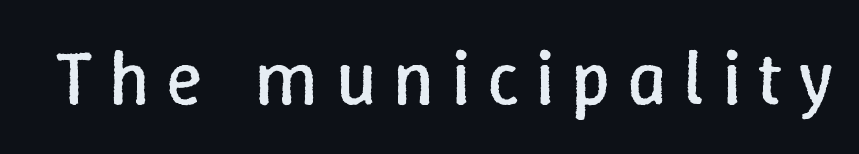
Q: Is the text bold? A: No.
Q: Is the text italic (slanted)? A: No, it is upright.
Q: Is the text underlined? A: No.
Q: Is the spacing between letters normal or unusually wide? A: Unusually wide.
Q: Width (condensed, normal, or wide)? A: Normal.
Q: Stroke contrast? A: Low.
Q: x-height? A: Medium.
Q: Monospaced? A: No.
